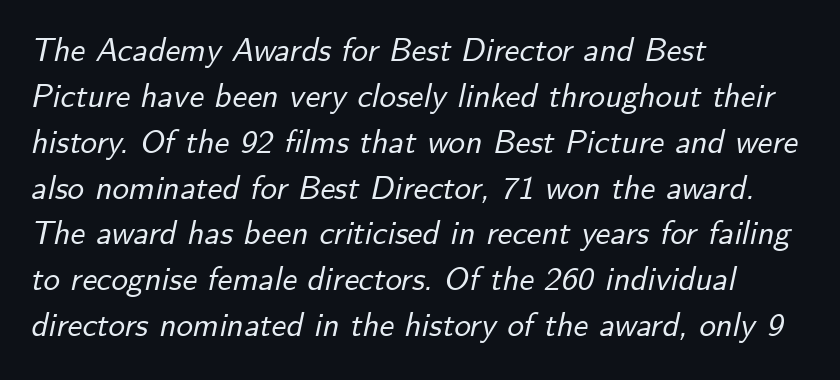
{"italic": "yes", "lean": "right", "slant_degrees": 12, "width": "normal", "stroke_contrast": "low", "x_height": "small", "monospaced": "no", "underline": "no", "align": "left", "line_spacing": "normal", "line_spacing_ratio": 1.39, "letter_spacing": "normal", "letter_spacing_em": 0.0, "glyph_px": 33}
